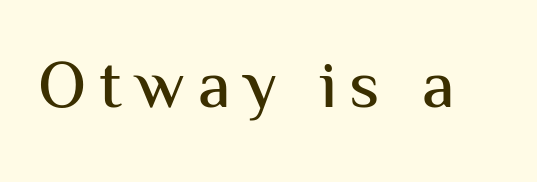
{"serif": "no", "italic": "no", "width": "normal", "stroke_contrast": "medium", "x_height": "medium", "monospaced": "no", "underline": "no", "glyph_px": 67}
